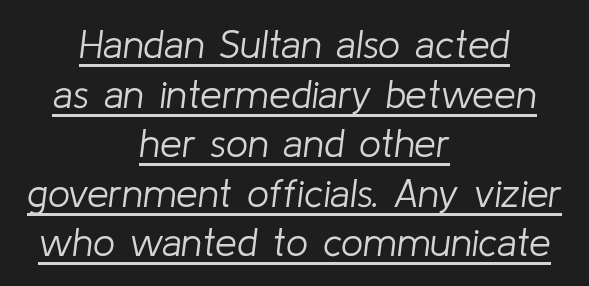
Q: Is the text bold? A: No.
Q: Is the text italic (slanted)? A: Yes, it leans right by about 8 degrees.
Q: Is the text underlined? A: Yes.
Q: How is the paragraph aligned? A: Centered.
Q: Is the spacing between letters normal or unusually wide? A: Normal.
Q: Is the spacing between lines tight, normal or loose? A: Normal.
Q: Width (condensed, normal, or wide)? A: Normal.
Q: Stroke contrast? A: Low.
Q: x-height? A: Medium.
Q: Monospaced? A: No.
